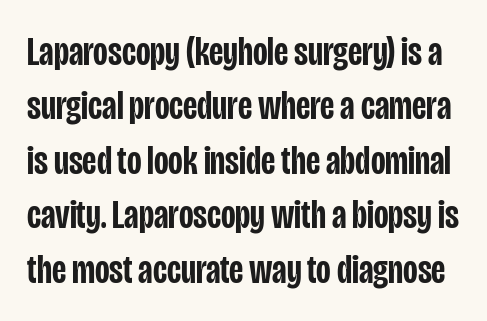
{"serif": "no", "italic": "no", "bold": "semi", "weight": "semibold", "width": "condensed", "stroke_contrast": "low", "x_height": "large", "monospaced": "no", "underline": "no", "line_spacing": "normal", "line_spacing_ratio": 1.36, "letter_spacing": "normal", "letter_spacing_em": 0.0, "glyph_px": 40}
